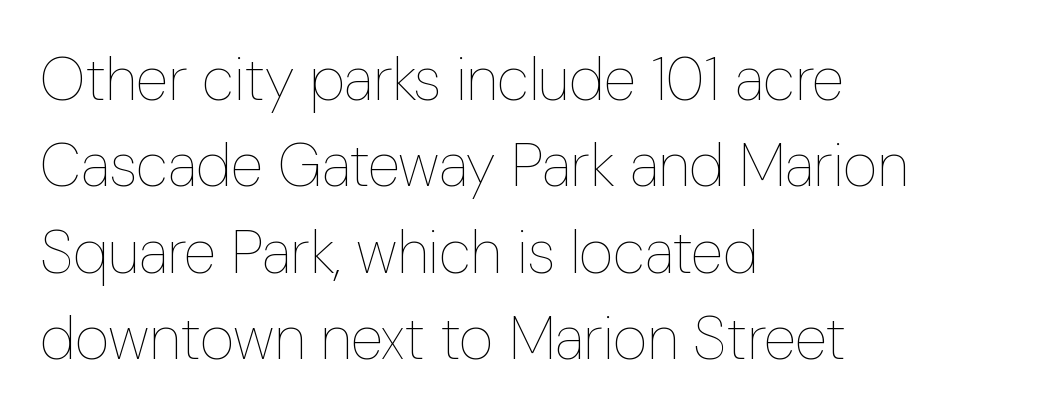
Q: Is the text bold? A: No.
Q: Is the text italic (slanted)? A: No, it is upright.
Q: Is the text underlined? A: No.
Q: How is the paragraph aligned? A: Left-aligned.
Q: Is the spacing between letters normal or unusually wide? A: Normal.
Q: Is the spacing between lines tight, normal or loose? A: Normal.
Q: Width (condensed, normal, or wide)? A: Condensed.
Q: Stroke contrast? A: Low.
Q: x-height? A: Medium.
Q: Monospaced? A: No.
